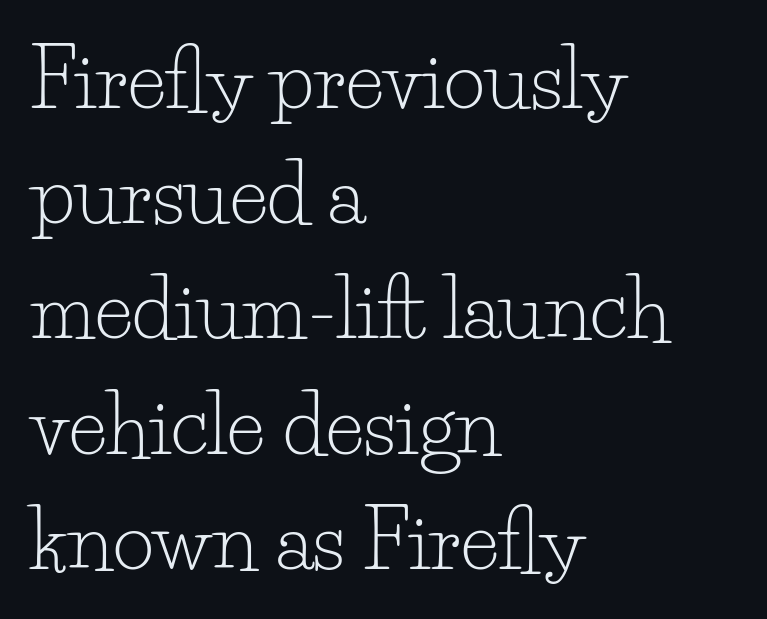
{"serif": "yes", "italic": "no", "bold": "no", "weight": "light", "width": "normal", "stroke_contrast": "low", "x_height": "small", "monospaced": "no", "underline": "no", "align": "left", "line_spacing": "normal", "line_spacing_ratio": 1.44, "letter_spacing": "normal", "letter_spacing_em": 0.0, "glyph_px": 80}
